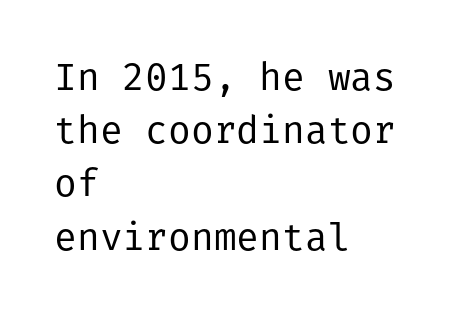
Q: Is the text bold? A: No.
Q: Is the text italic (slanted)? A: No, it is upright.
Q: Is the typeface a serif or a sans-serif typeface? A: Sans-serif.
Q: Is the text underlined? A: No.
Q: How is the paragraph aligned? A: Left-aligned.
Q: Is the spacing between letters normal or unusually wide? A: Normal.
Q: Is the spacing between lines tight, normal or loose? A: Normal.
Q: Width (condensed, normal, or wide)? A: Normal.
Q: Stroke contrast? A: Low.
Q: x-height? A: Medium.
